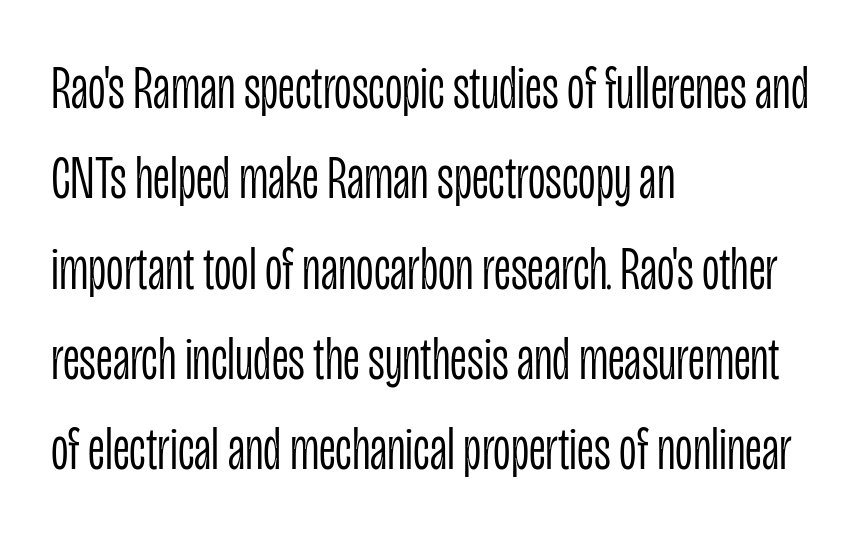
Q: Is the text bold? A: No.
Q: Is the text italic (slanted)? A: No, it is upright.
Q: Is the typeface a serif or a sans-serif typeface? A: Sans-serif.
Q: Is the text underlined? A: No.
Q: How is the paragraph aligned? A: Left-aligned.
Q: Is the spacing between letters normal or unusually wide? A: Normal.
Q: Is the spacing between lines tight, normal or loose? A: Normal.
Q: Width (condensed, normal, or wide)? A: Condensed.
Q: Stroke contrast? A: Low.
Q: x-height? A: Large.
Q: Monospaced? A: No.
